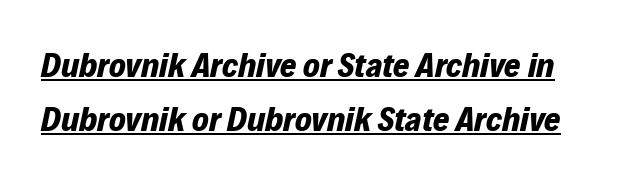
The image shows 35 px bold type, italic (leaning right); set normal line spacing (1.54x), normal letter spacing, underlined; low stroke contrast and a medium x-height.
